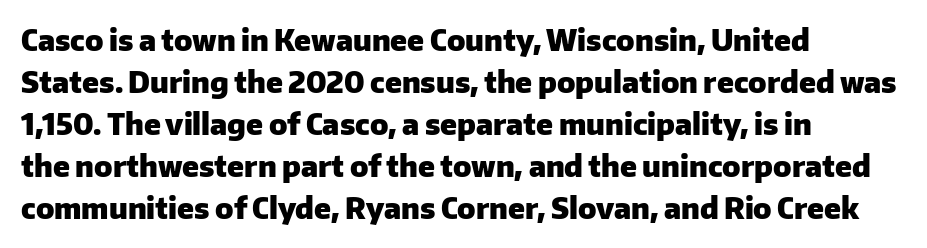
The image shows 29 px heavy sans-serif type, upright; set left-aligned, normal line spacing (1.45x), normal letter spacing, not underlined; low stroke contrast and a medium x-height.
